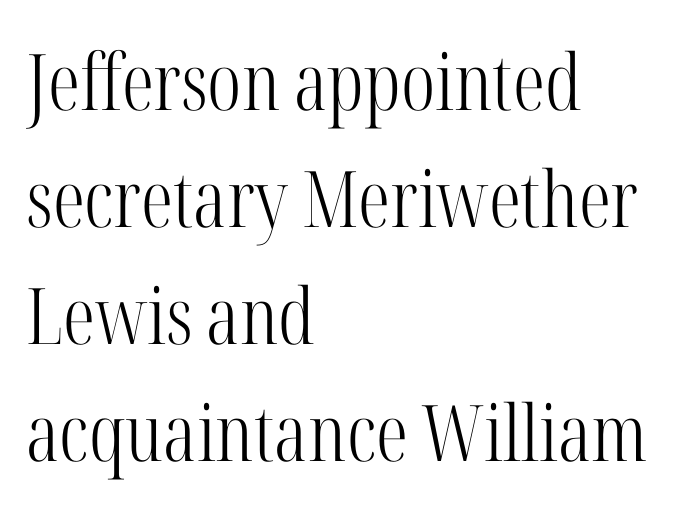
The image shows 78 px light, condensed serif type, upright; set left-aligned, normal line spacing (1.5x), normal letter spacing, not underlined; high stroke contrast and a medium x-height.
